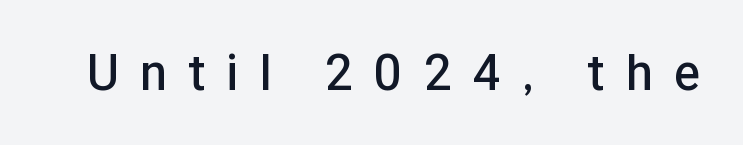
The zone under the glyphs is completely vacant. Designer's note — italics off, roman on. Typesetter's note: demi weight, one step under bold. The horizontal fit of the characters is loose and conspicuously gappy. This sample has the flowing, uneven cadence of proportional lettering. The text was rendered using a sans face with plain stroke endings.
